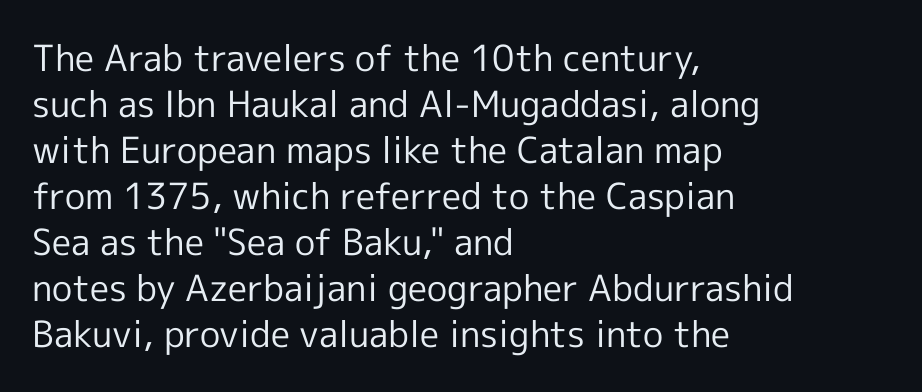
Is the stroke heavy? The answer is a plain regular-or-lighter. These lines are composed in type without serifs. Decoration check: the copy has no underline. Each letter keeps its own natural width here, so spacing adapts to shape. The ragged edge is on the right, which tells us the setting is flush left.
